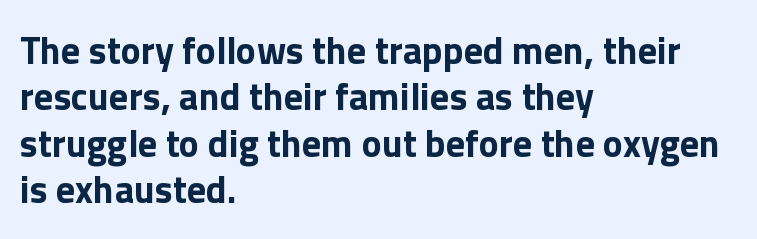
The font is running at its bold setting. The face used here is a sans, in the tradition of grotesques and geometrics. Layout note: lines flush left. The specimen reads as upright at a glance.
